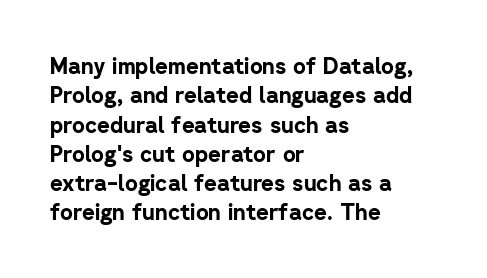
Q: Is the text bold? A: Yes.
Q: Is the text italic (slanted)? A: No, it is upright.
Q: Is the text underlined? A: No.
Q: How is the paragraph aligned? A: Left-aligned.
Q: Is the spacing between letters normal or unusually wide? A: Normal.
Q: Is the spacing between lines tight, normal or loose? A: Normal.
